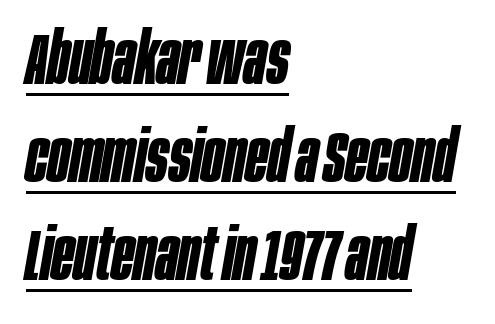
The image shows 72 px bold, condensed type, italic (leaning right); set left-aligned, normal line spacing (1.36x), normal letter spacing, underlined; low stroke contrast and a large x-height.
